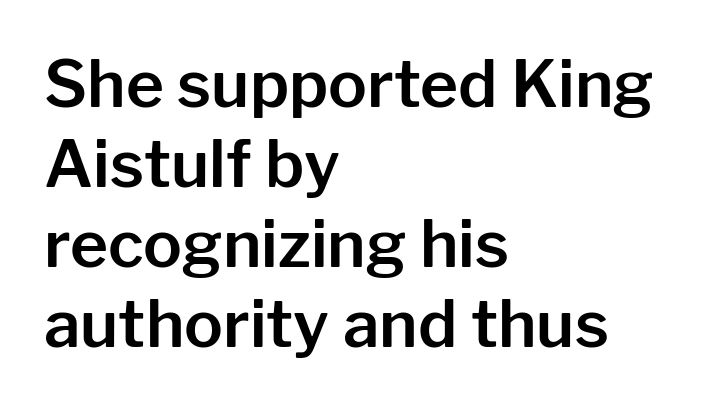
{"serif": "no", "italic": "no", "width": "normal", "stroke_contrast": "low", "x_height": "medium", "monospaced": "no", "underline": "no", "align": "left", "line_spacing_ratio": 1.23, "letter_spacing": "normal", "letter_spacing_em": 0.0, "glyph_px": 65}
